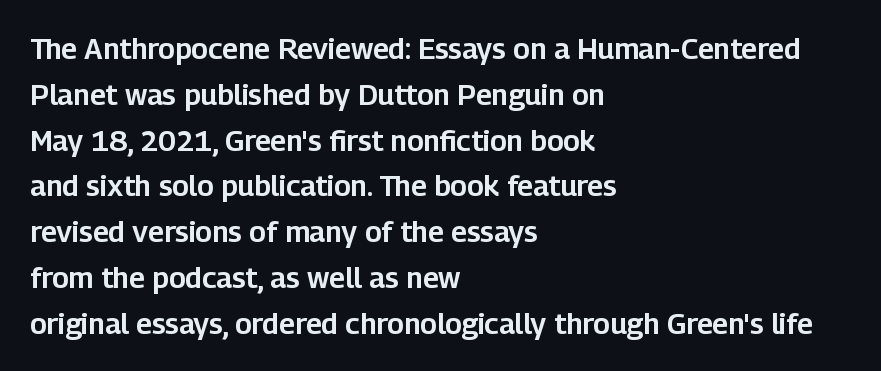
{"serif": "no", "italic": "no", "width": "normal", "stroke_contrast": "low", "x_height": "medium", "monospaced": "no", "underline": "no", "align": "left", "line_spacing": "normal", "line_spacing_ratio": 1.58, "letter_spacing": "normal", "letter_spacing_em": 0.0, "glyph_px": 29}
